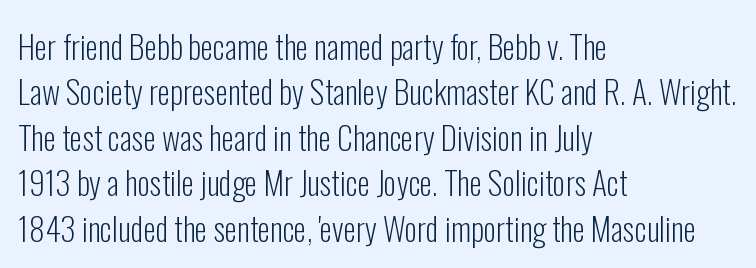
These lines sit exactly where default settings would place them. The passage shown is not underscored anywhere. Words appear dense and cohesive because spacing is normal. Heaviness? Minimal to ordinary, like unemphasized prose. Unlike italic type, these characters show no tilt at all.
